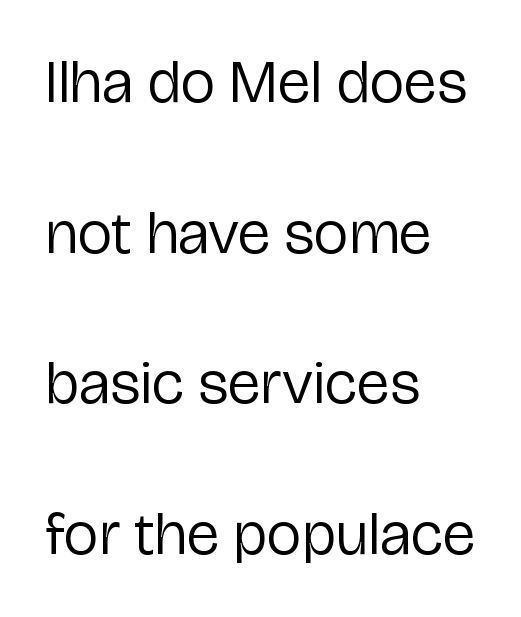
Q: Is the text bold? A: No.
Q: Is the text italic (slanted)? A: No, it is upright.
Q: Is the typeface a serif or a sans-serif typeface? A: Sans-serif.
Q: Is the text underlined? A: No.
Q: How is the paragraph aligned? A: Left-aligned.
Q: Is the spacing between letters normal or unusually wide? A: Normal.
Q: Is the spacing between lines tight, normal or loose? A: Loose.
Q: Width (condensed, normal, or wide)? A: Normal.
Q: Stroke contrast? A: Low.
Q: x-height? A: Medium.
Q: Monospaced? A: No.
